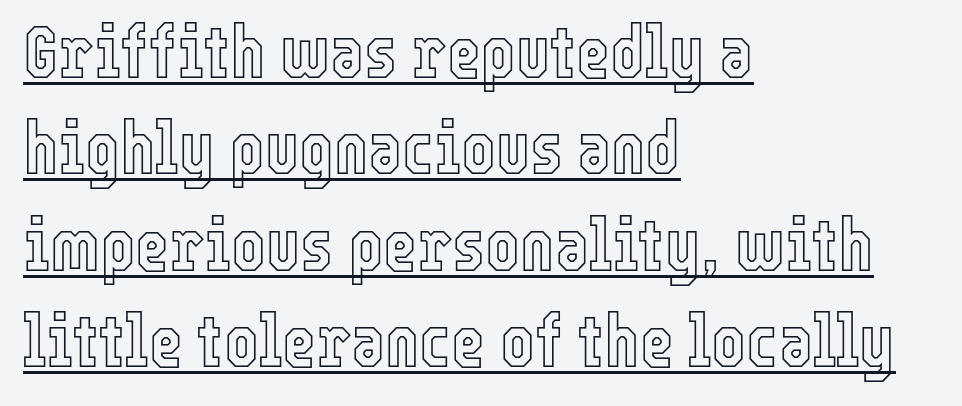
The image shows 73 px condensed type, upright; set left-aligned, normal line spacing (1.32x), normal letter spacing, underlined; a medium x-height.
